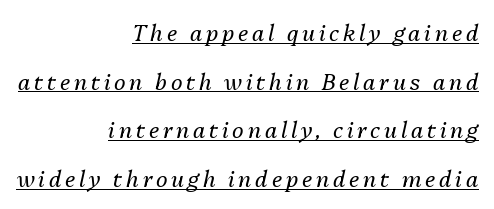
The image shows 22 px text type, italic (leaning right); set right-aligned, loose line spacing (2.21x), underlined.
